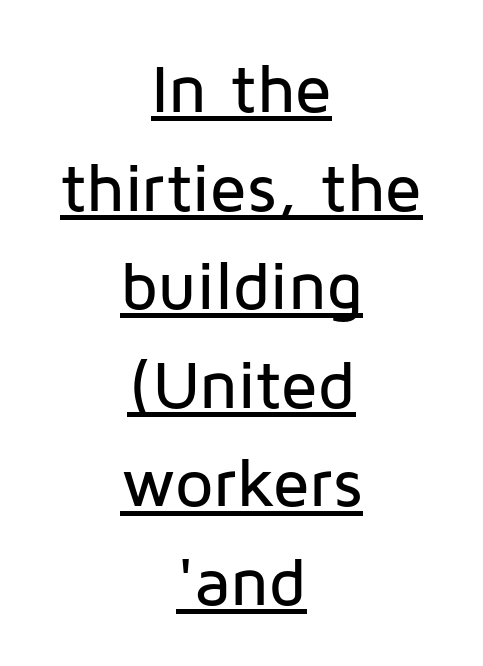
Horizontal bands of white between lines are of average thickness. Rendered with straight, roman letterforms. Tracking here is standard; glyphs follow each other at the usual distance. A typesetter would call this proportional, since set widths differ per character.
